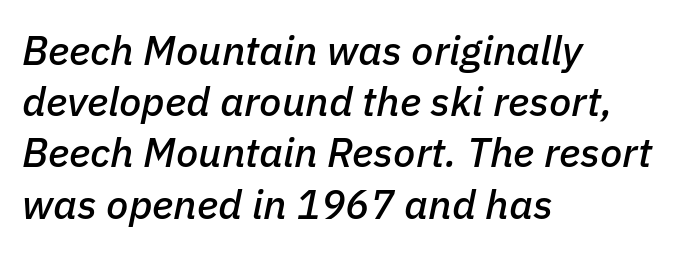
Q: Is the text italic (slanted)? A: Yes, it leans right by about 11 degrees.
Q: Is the text underlined? A: No.
Q: How is the paragraph aligned? A: Left-aligned.
Q: Is the spacing between letters normal or unusually wide? A: Normal.
Q: Is the spacing between lines tight, normal or loose? A: Normal.
Q: Width (condensed, normal, or wide)? A: Normal.
Q: Stroke contrast? A: Low.
Q: x-height? A: Medium.
Q: Monospaced? A: No.
